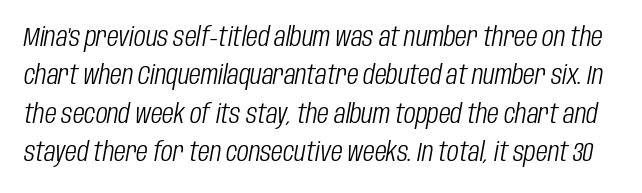
No extra tracking has been applied to these lines. Does the lettering tilt? It does — this is italic. Plain, unruled lines of type. Each new line begins a customary step beneath the previous one.
